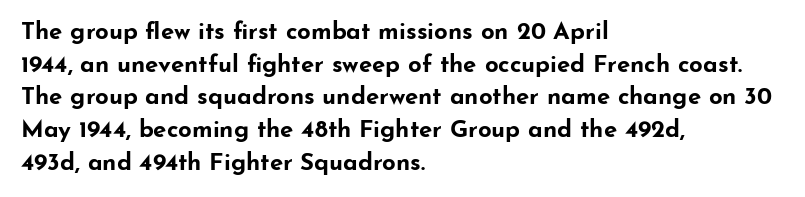
The rendering uses a moderate line-height, typical for paragraphs. The typography opts for an upright posture over an oblique one. Each word holds together tightly as a unit, with standard inter-letter gaps. Left-aligned paragraph, ragged on the right. The sample has been set heavy, in full bold. The string is rendered with underlining switched off.
